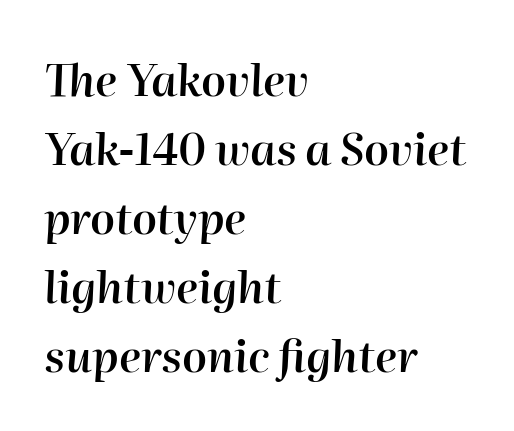
Q: Is the text bold? A: Semi-bold.
Q: Is the text italic (slanted)? A: Yes, it leans right by about 2 degrees.
Q: Is the text underlined? A: No.
Q: How is the paragraph aligned? A: Left-aligned.
Q: Is the spacing between letters normal or unusually wide? A: Normal.
Q: Is the spacing between lines tight, normal or loose? A: Normal.
Q: Width (condensed, normal, or wide)? A: Normal.
Q: Stroke contrast? A: High.
Q: x-height? A: Medium.
Q: Monospaced? A: No.
